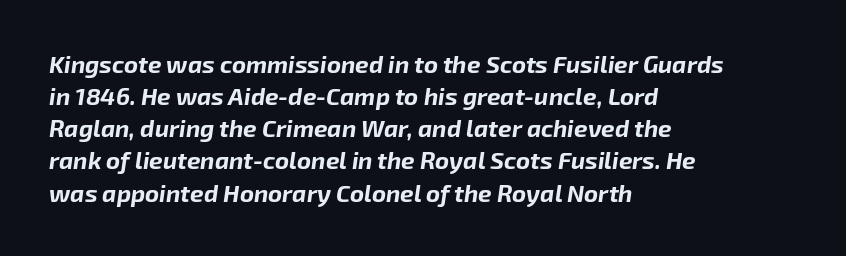
Every row of glyphs begins at an identical x-position on the left. These lines sit exactly where default settings would place them. Standard letterfit; no display-style spreading of the glyphs. Heavy-handed strokes throughout: this text is bold.
